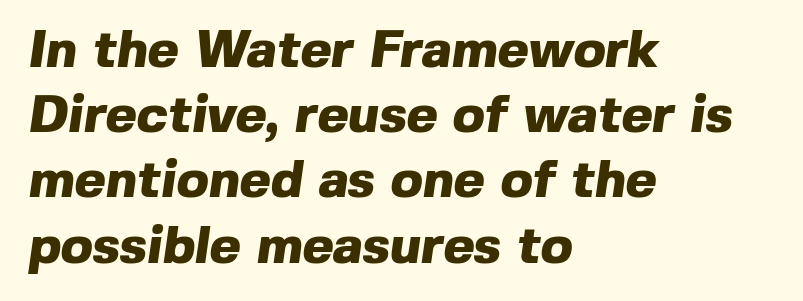
The image shows 53 px heavy sans-serif type; set left-aligned, line spacing 1.23x, normal letter spacing, not underlined; a medium x-height.
